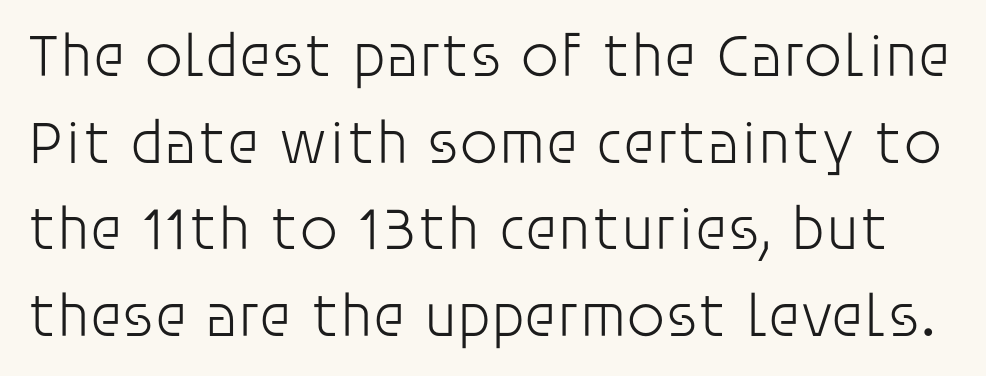
These lines are rendered in a variable-pitch font. The specimen reads as upright at a glance. Glyph-to-glyph distance matches everyday printed text. The baseline area is clear.
